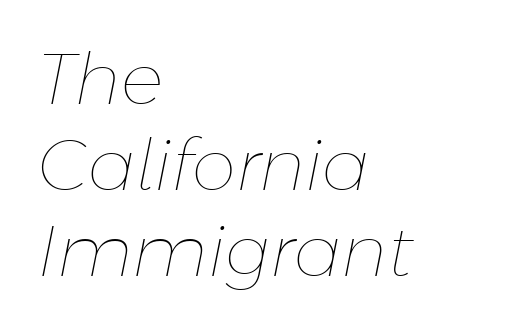
{"italic": "yes", "lean": "right", "slant_degrees": 11, "bold": "no", "weight": "thin", "width": "normal", "stroke_contrast": "low", "x_height": "medium", "monospaced": "no", "underline": "no", "align": "left", "line_spacing_ratio": 1.21, "letter_spacing": "normal", "letter_spacing_em": 0.0, "glyph_px": 71}
